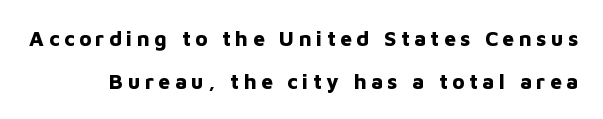
Q: Is the text bold? A: Yes.
Q: Is the text italic (slanted)? A: No, it is upright.
Q: Is the text underlined? A: No.
Q: Is the spacing between letters normal or unusually wide? A: Unusually wide.
Q: Is the spacing between lines tight, normal or loose? A: Loose.
